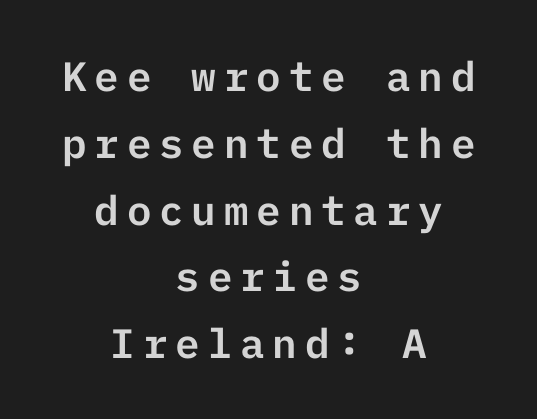
The image shows 41 px sans-serif type, upright; set centered, normal line spacing (1.63x), not underlined; low stroke contrast and a medium x-height.
